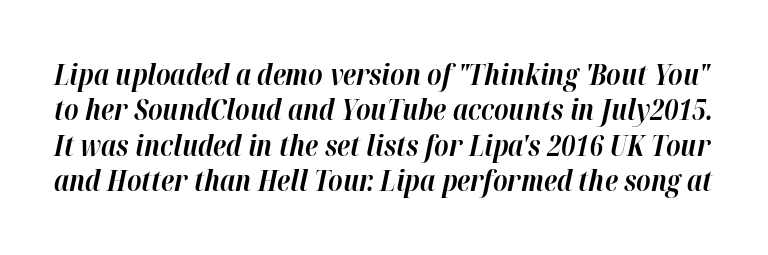
The image shows 29 px bold type, italic (leaning right); set line spacing 1.22x, normal letter spacing, not underlined; high stroke contrast and a medium x-height.
